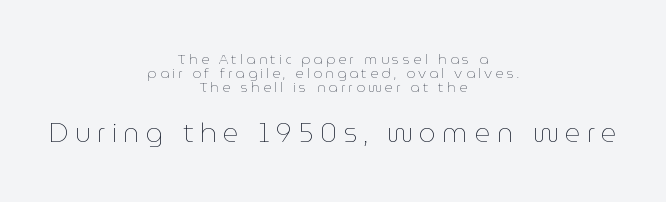
{"italic": "no", "bold": "no", "underline": "no", "align": "center", "line_spacing": "tight", "line_spacing_ratio": 1.0, "letter_spacing": "wide", "letter_spacing_em": 0.23, "larger_block": "second", "size_ratio": 1.93, "glyph_px": 27}
